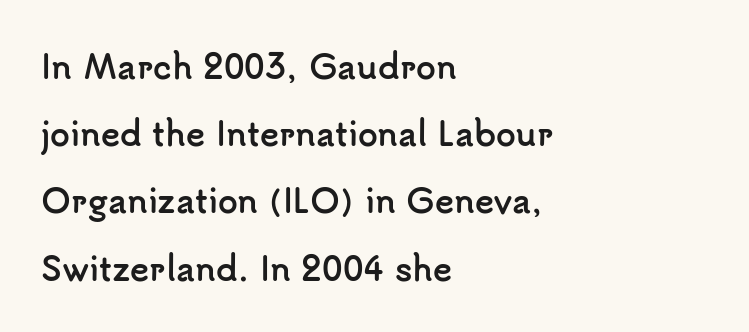
The image shows 32 px semibold sans-serif type, upright; set left-aligned, loose line spacing (2.1x), normal letter spacing, not underlined; low stroke contrast and a small x-height.
